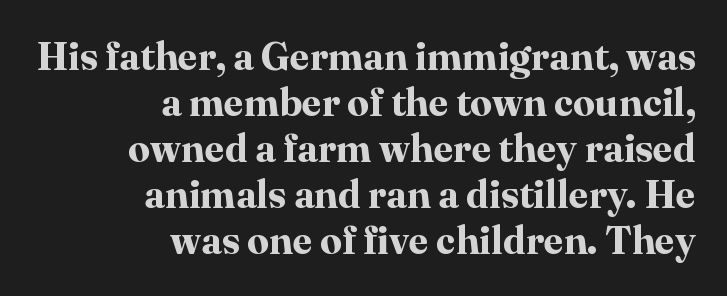
Q: Is the text bold? A: Yes.
Q: Is the text italic (slanted)? A: No, it is upright.
Q: Is the typeface a serif or a sans-serif typeface? A: Serif.
Q: Is the text underlined? A: No.
Q: How is the paragraph aligned? A: Right-aligned.
Q: Is the spacing between letters normal or unusually wide? A: Normal.
Q: Width (condensed, normal, or wide)? A: Normal.
Q: Stroke contrast? A: High.
Q: x-height? A: Medium.
Q: Monospaced? A: No.
